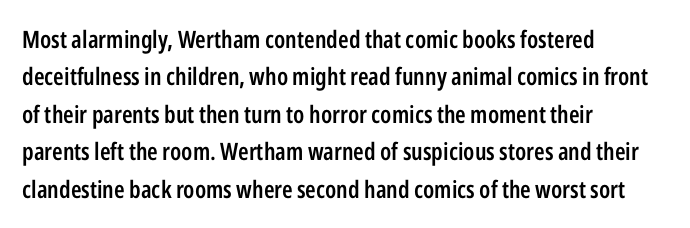
Summary of vertical rhythm: regular, with standard interline spacing. Do the letters lean? They stand straight. The passage is arranged the way most books set body copy — flush left. Bare-footed words on every line. The gaps between neighbouring characters are ordinary and unremarkable.
